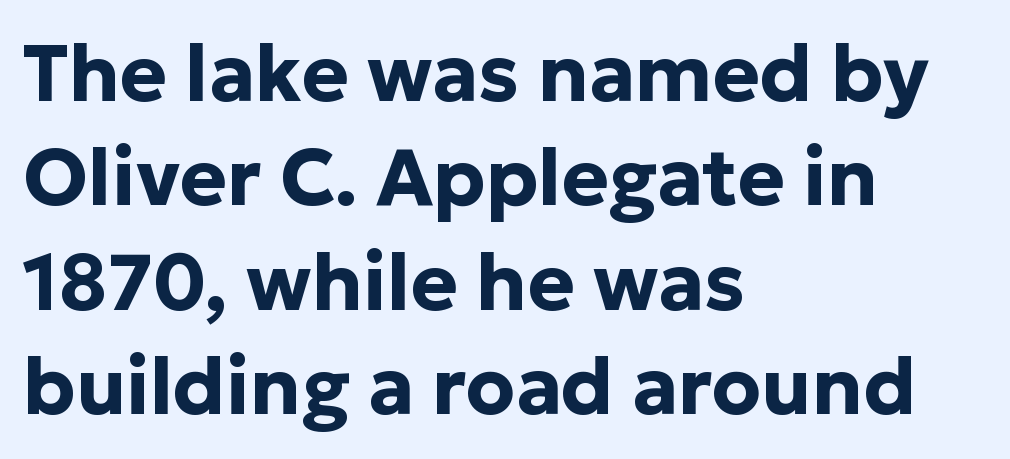
The image shows 79 px bold sans-serif type, upright; set left-aligned, normal line spacing (1.32x), normal letter spacing, not underlined; low stroke contrast and a medium x-height.
